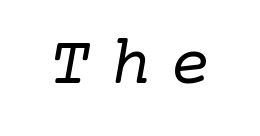
{"serif": "yes", "italic": "yes", "lean": "right", "slant_degrees": 10, "bold": "no", "weight": "regular", "width": "normal", "stroke_contrast": "low", "x_height": "medium", "underline": "no", "letter_spacing": "wide", "letter_spacing_em": 0.29, "glyph_px": 68}
